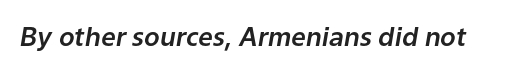
{"italic": "yes", "lean": "right", "slant_degrees": 9, "underline": "no", "letter_spacing": "normal", "letter_spacing_em": 0.0, "glyph_px": 26}
